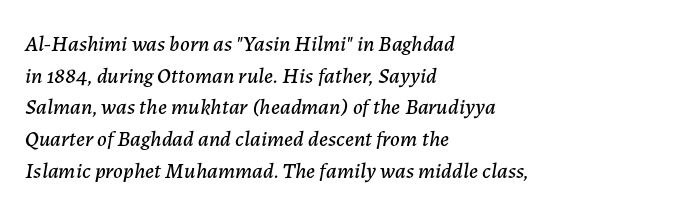
Q: Is the text italic (slanted)? A: Yes, it leans right by about 7 degrees.
Q: Is the text underlined? A: No.
Q: How is the paragraph aligned? A: Left-aligned.
Q: Is the spacing between letters normal or unusually wide? A: Normal.
Q: Is the spacing between lines tight, normal or loose? A: Normal.
